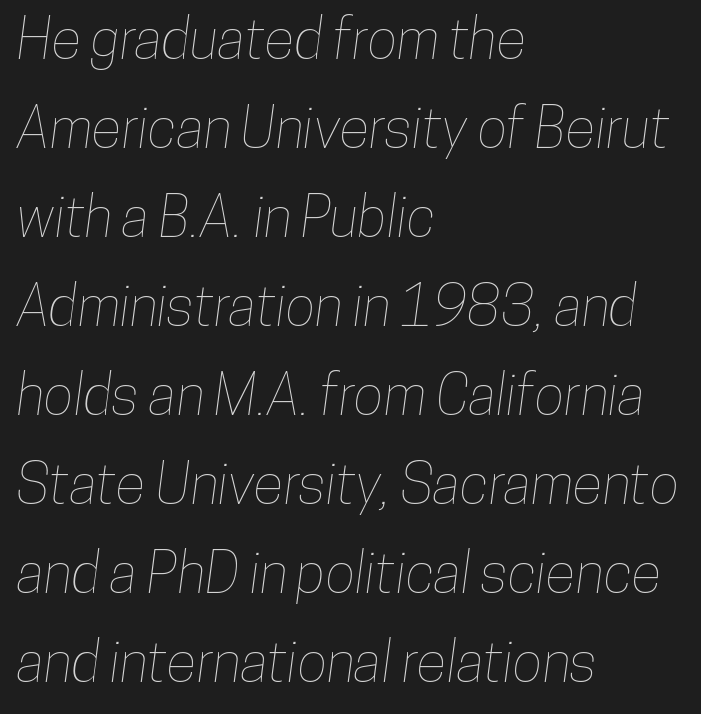
The image shows 56 px condensed type; set left-aligned, normal line spacing (1.59x), normal letter spacing, not underlined; low stroke contrast and a medium x-height.
